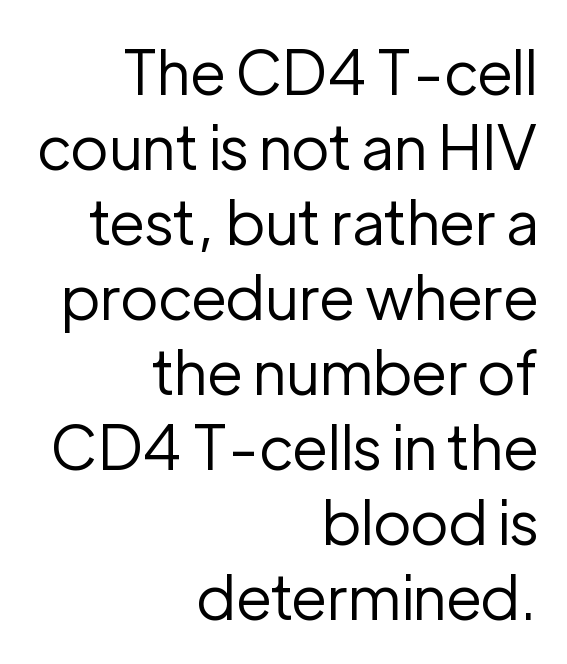
Q: Is the text bold? A: No.
Q: Is the text italic (slanted)? A: No, it is upright.
Q: Is the typeface a serif or a sans-serif typeface? A: Sans-serif.
Q: Is the text underlined? A: No.
Q: How is the paragraph aligned? A: Right-aligned.
Q: Is the spacing between letters normal or unusually wide? A: Normal.
Q: Width (condensed, normal, or wide)? A: Normal.
Q: Stroke contrast? A: Low.
Q: x-height? A: Medium.
Q: Monospaced? A: No.
